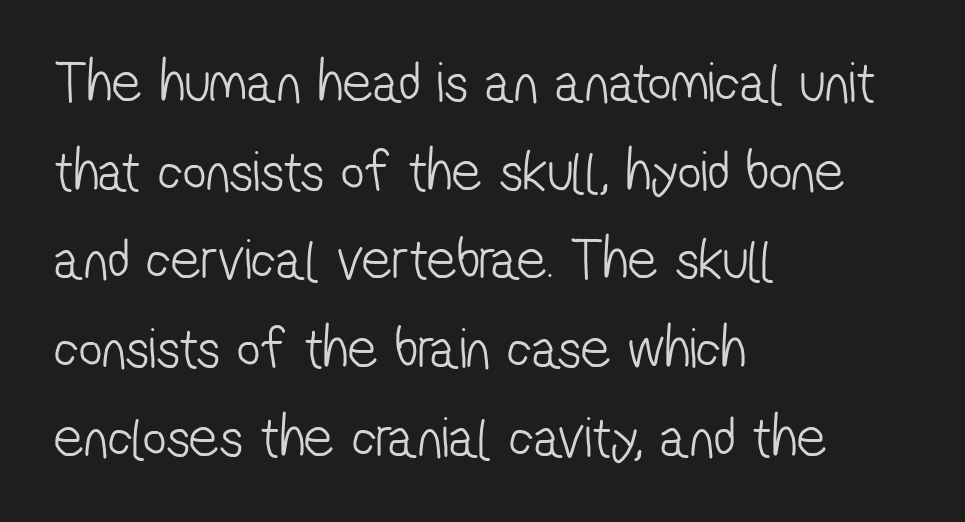
Nobody drew a line under any word here. The rendering uses natural spacing where letterforms have individual widths. Leading: standard. Letterform terminals end flat and unadorned throughout the passage. These lines are set flush left with a ragged right edge. Ink coverage per letter is moderate at most.
